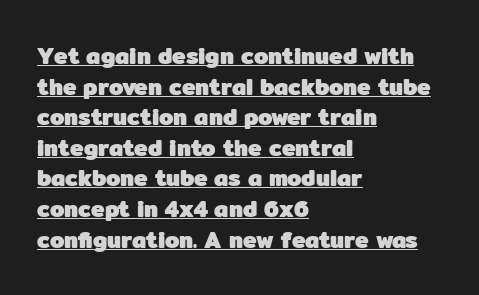
{"italic": "no", "bold": "yes", "underline": "yes", "align": "left", "line_spacing": "normal", "line_spacing_ratio": 1.33, "letter_spacing": "normal", "letter_spacing_em": 0.0, "glyph_px": 23}
